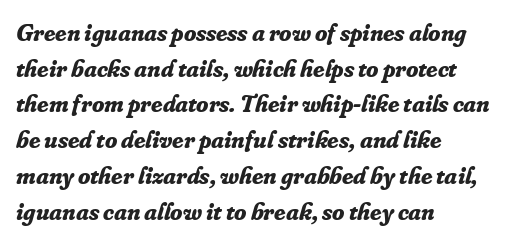
The image shows 25 px bold type, italic (leaning right); set left-aligned, normal line spacing (1.43x), normal letter spacing, not underlined.
